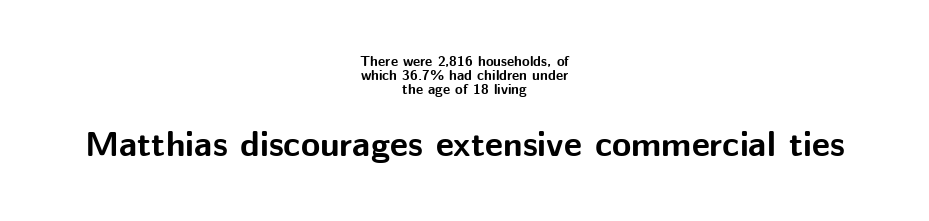
The image shows 35 px bold sans-serif type, upright; set centered, tight line spacing (1.0x), normal letter spacing, not underlined; the second (bottom) block is 2.5x larger; medium stroke contrast and a medium x-height.
